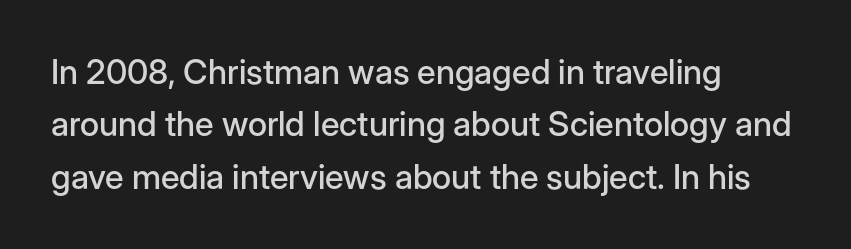
Q: Is the text italic (slanted)? A: No, it is upright.
Q: Is the typeface a serif or a sans-serif typeface? A: Sans-serif.
Q: Is the text underlined? A: No.
Q: How is the paragraph aligned? A: Left-aligned.
Q: Is the spacing between letters normal or unusually wide? A: Normal.
Q: Is the spacing between lines tight, normal or loose? A: Normal.
Q: Width (condensed, normal, or wide)? A: Normal.
Q: Stroke contrast? A: Low.
Q: x-height? A: Medium.
Q: Monospaced? A: No.
